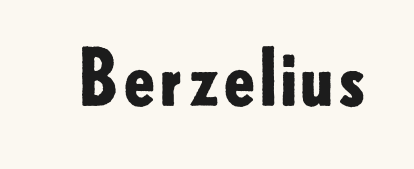
The image shows 76 px bold sans-serif type, upright; set normal letter spacing, not underlined; low stroke contrast and a small x-height.
